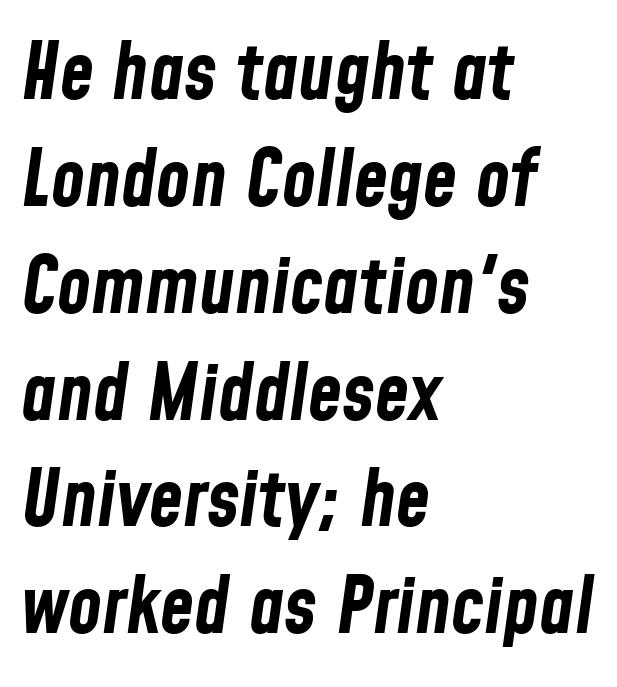
The image shows 78 px bold, condensed type, italic (leaning right); set left-aligned, normal line spacing (1.37x), normal letter spacing, not underlined; low stroke contrast and a medium x-height.
